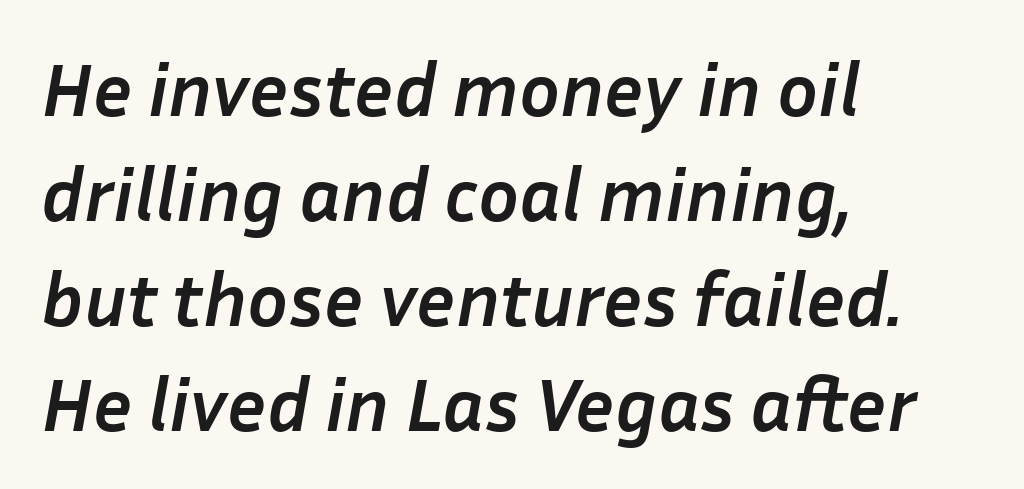
These words are printed bold, with thick strokes throughout. Does the lettering tilt? It does — this is italic. The zone under the glyphs is completely vacant. This block has exactly the height ordinary leading produces. You could not count columns in this text — the font is proportionally spaced.
